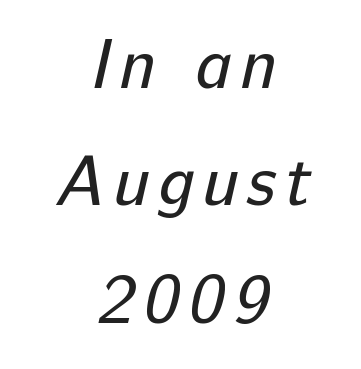
The passage shown is not underscored anywhere. The rendering uses natural spacing where letterforms have individual widths. This sample uses a sans-serif face. Heaviness? Minimal to ordinary, like unemphasized prose.
